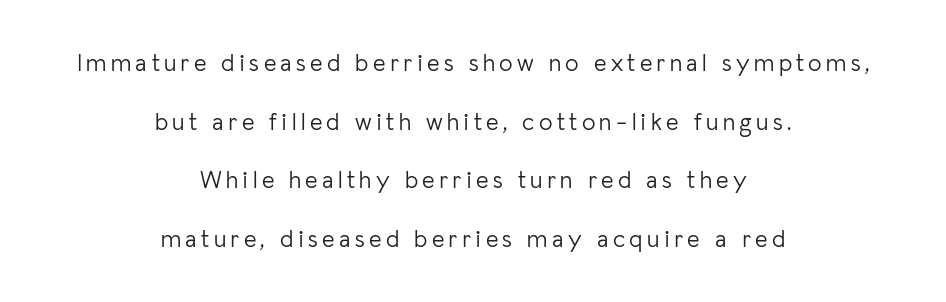
The image shows 24 px text type, upright; set centered, loose line spacing (2.44x), not underlined.
